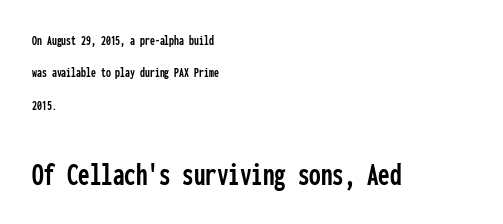
The strip under each line holds only bare page. The rag falls on the right side of this text block. The letters carry no serifs — their stems end cleanly without finishing strokes. Monospaced: the letters line up in strict vertical columns.
